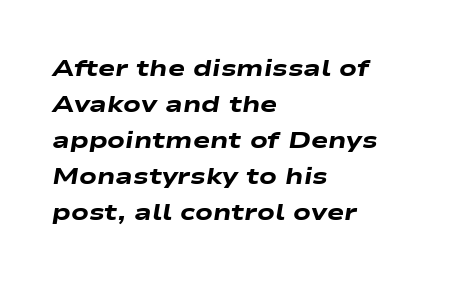
The lines in this sample share a left origin and differ only in where they stop. The zone under the glyphs is completely vacant. Designer's note — italics engaged. Is the letter spacing exaggerated? No — it looks like the ordinary default.
